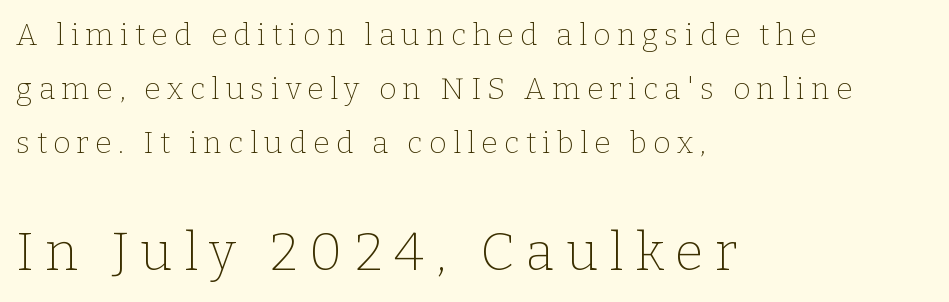
{"serif": "yes", "italic": "no", "bold": "no", "weight": "thin", "width": "normal", "stroke_contrast": "low", "x_height": "medium", "monospaced": "no", "underline": "no", "align": "left", "line_spacing_ratio": 1.8, "letter_spacing": "wide", "letter_spacing_em": 0.21, "larger_block": "second", "size_ratio": 1.77, "glyph_px": 53}
